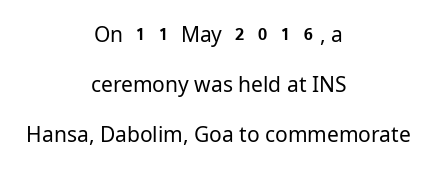
{"italic": "no", "bold": "no", "underline": "no", "align": "center", "line_spacing": "loose", "line_spacing_ratio": 2.37, "letter_spacing": "normal", "letter_spacing_em": 0.0, "glyph_px": 21}
